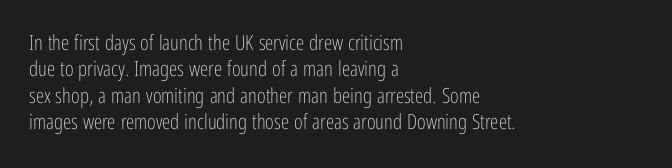
The rendering uses a moderate line-height, typical for paragraphs. Only glyphs here, with clear space below each row. The passage is arranged the way most books set body copy — flush left. Spacing between characters is what you'd get straight out of the box.
